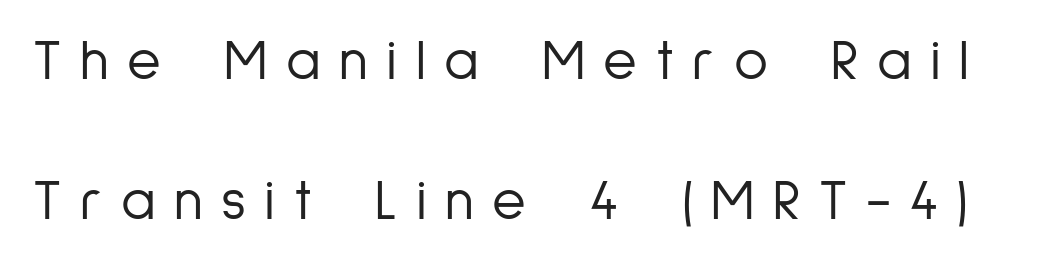
The image shows 58 px light, condensed sans-serif type, upright; set loose line spacing (2.41x), unusually wide letter spacing (+0.32 em), not underlined; low stroke contrast and a medium x-height.
